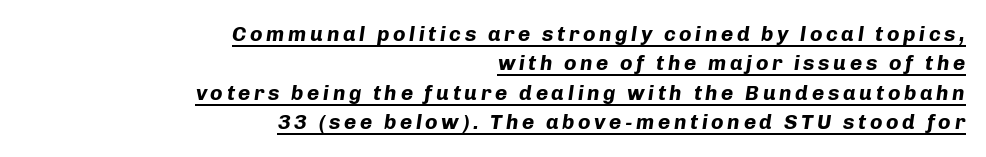
Q: Is the text bold? A: Yes.
Q: Is the text italic (slanted)? A: Yes, it leans right by about 8 degrees.
Q: Is the text underlined? A: Yes.
Q: How is the paragraph aligned? A: Right-aligned.
Q: Is the spacing between lines tight, normal or loose? A: Normal.
